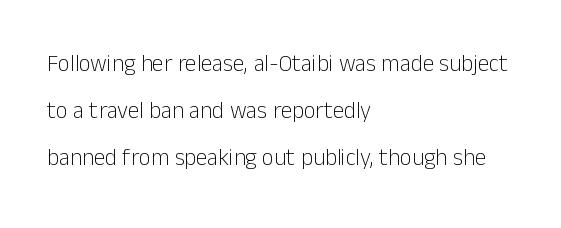
Quick note: not italic, upright. Stroke thickness stays within the range of a standard reading face or lighter. Leading is clearly above the norm, producing a sparse column. The lines are quadded left. The letters sit at their default tracking, neither squeezed nor spread.
